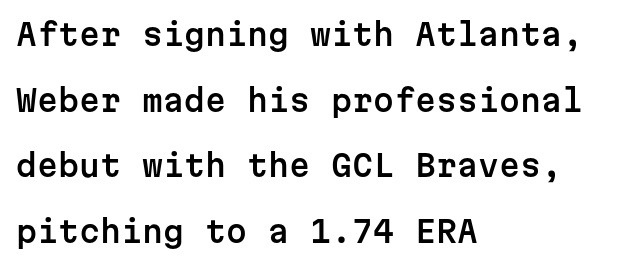
The image shows 30 px sans-serif type, upright, monospaced; set left-aligned, loose line spacing (2.19x), normal letter spacing, not underlined; low stroke contrast and a medium x-height.
